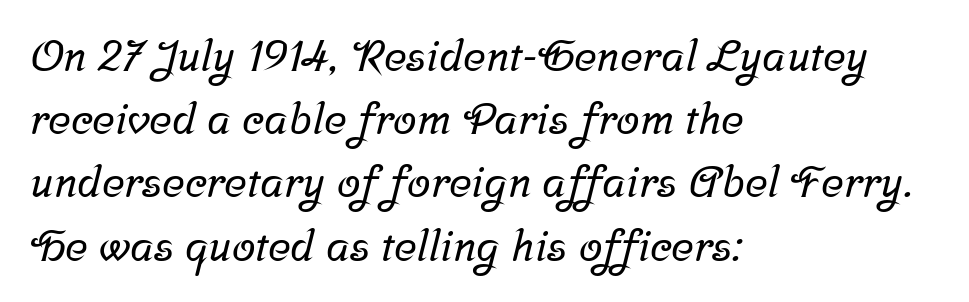
The image shows 43 px text type; set left-aligned, normal line spacing (1.47x), normal letter spacing, not underlined; low stroke contrast and a medium x-height.
